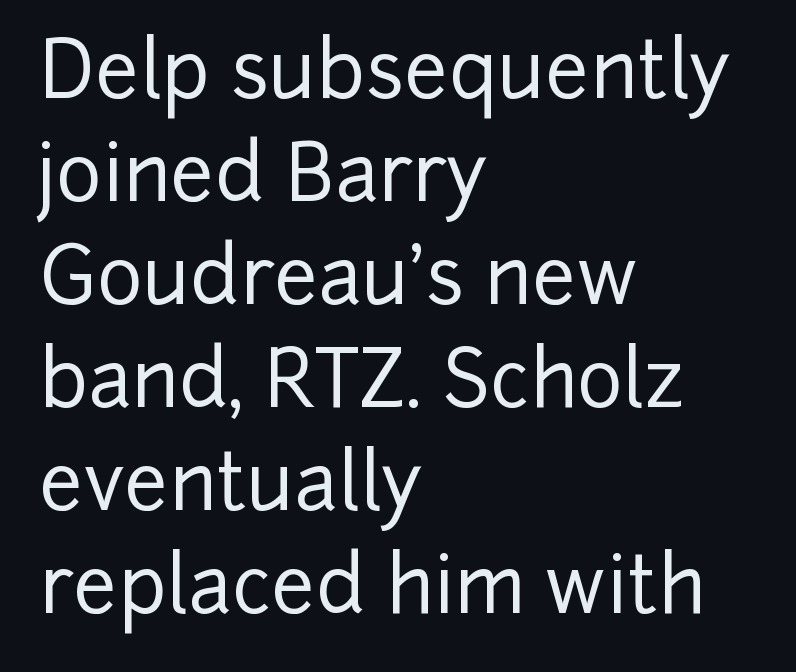
The image shows 78 px sans-serif type, upright; set left-aligned, normal line spacing (1.32x), normal letter spacing, not underlined; low stroke contrast and a medium x-height.
